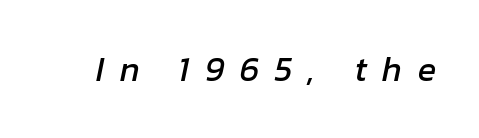
The image shows 34 px text type, italic (leaning right); set unusually wide letter spacing (+0.46 em), not underlined; low stroke contrast and a medium x-height.
